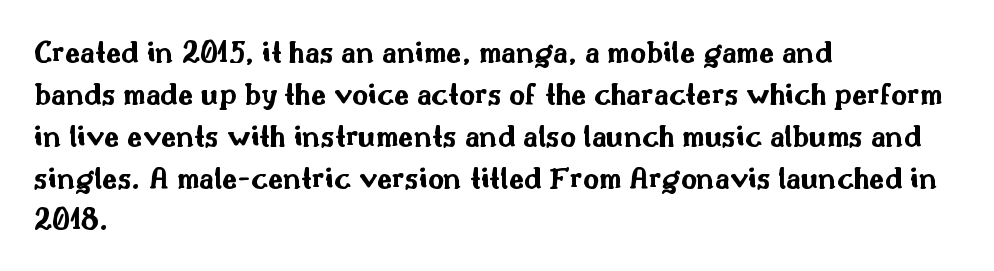
Q: Is the text bold? A: Yes.
Q: Is the text italic (slanted)? A: No, it is upright.
Q: Is the typeface a serif or a sans-serif typeface? A: Sans-serif.
Q: Is the text underlined? A: No.
Q: How is the paragraph aligned? A: Left-aligned.
Q: Is the spacing between letters normal or unusually wide? A: Normal.
Q: Is the spacing between lines tight, normal or loose? A: Normal.
Q: Width (condensed, normal, or wide)? A: Wide.
Q: Stroke contrast? A: Medium.
Q: x-height? A: Small.
Q: Monospaced? A: No.
